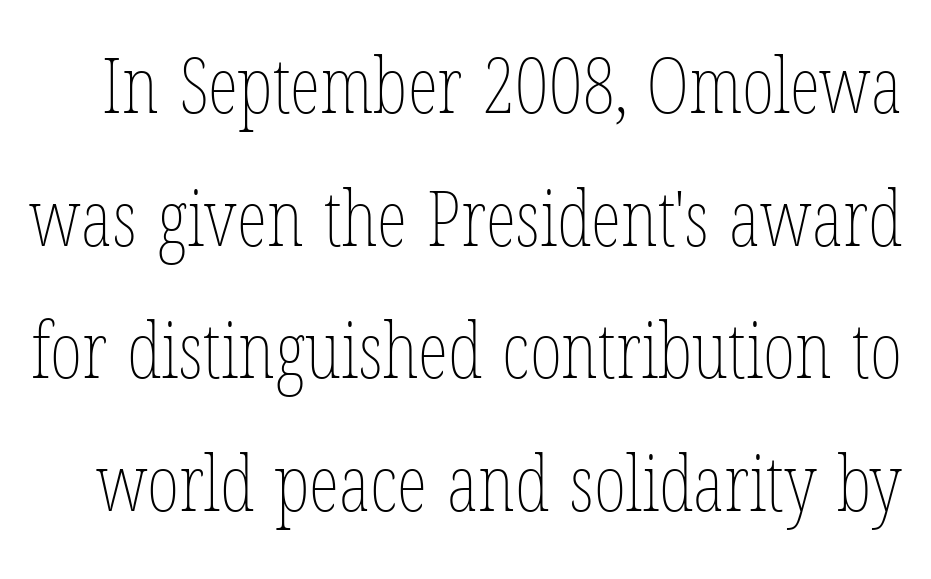
Q: Is the text bold? A: No.
Q: Is the text italic (slanted)? A: No, it is upright.
Q: Is the text underlined? A: No.
Q: Is the spacing between letters normal or unusually wide? A: Normal.
Q: Is the spacing between lines tight, normal or loose? A: Normal.
Q: Width (condensed, normal, or wide)? A: Condensed.
Q: Stroke contrast? A: Low.
Q: x-height? A: Medium.
Q: Monospaced? A: No.
